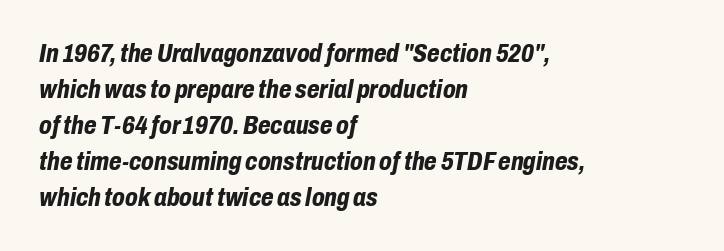
Q: Is the text bold? A: Yes.
Q: Is the text italic (slanted)? A: Yes, it leans right by about 10 degrees.
Q: Is the text underlined? A: No.
Q: How is the paragraph aligned? A: Left-aligned.
Q: Is the spacing between letters normal or unusually wide? A: Normal.
Q: Is the spacing between lines tight, normal or loose? A: Normal.
